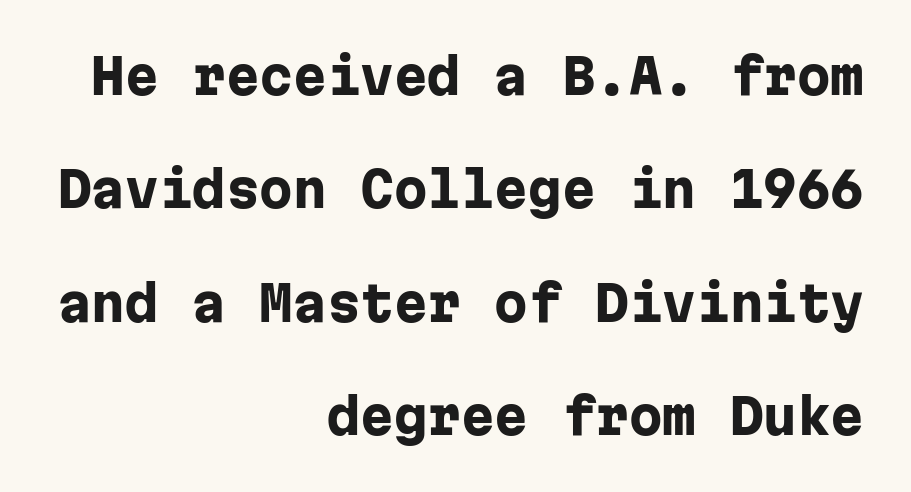
Q: Is the text bold? A: Yes.
Q: Is the text italic (slanted)? A: No, it is upright.
Q: Is the typeface a serif or a sans-serif typeface? A: Sans-serif.
Q: Is the text underlined? A: No.
Q: How is the paragraph aligned? A: Right-aligned.
Q: Is the spacing between letters normal or unusually wide? A: Normal.
Q: Is the spacing between lines tight, normal or loose? A: Loose.
Q: Width (condensed, normal, or wide)? A: Normal.
Q: Stroke contrast? A: Low.
Q: x-height? A: Medium.
Q: Monospaced? A: Yes.
